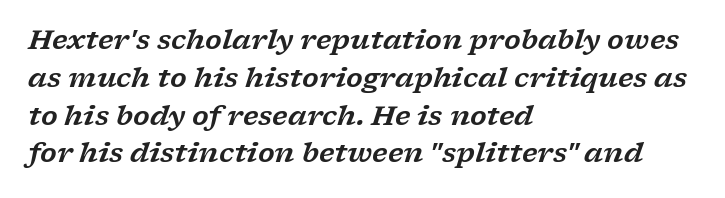
{"italic": "yes", "lean": "right", "slant_degrees": 17, "underline": "no", "align": "left", "line_spacing": "normal", "line_spacing_ratio": 1.4, "letter_spacing": "normal", "letter_spacing_em": 0.0, "glyph_px": 27}
